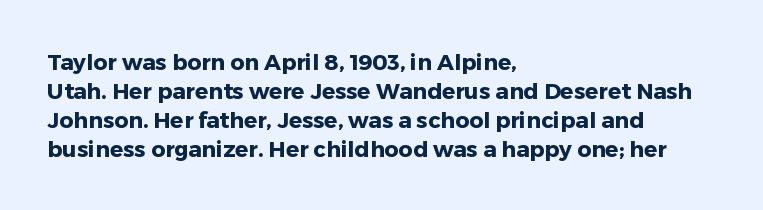
The image shows 22 px bold type, upright; set left-aligned, normal line spacing (1.32x), normal letter spacing, not underlined.
